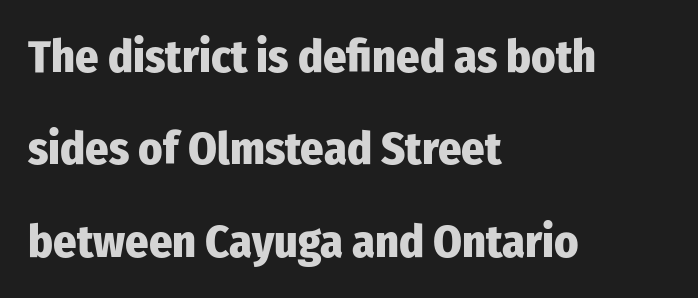
Q: Is the text bold? A: Yes.
Q: Is the text italic (slanted)? A: No, it is upright.
Q: Is the typeface a serif or a sans-serif typeface? A: Sans-serif.
Q: Is the text underlined? A: No.
Q: How is the paragraph aligned? A: Left-aligned.
Q: Is the spacing between letters normal or unusually wide? A: Normal.
Q: Is the spacing between lines tight, normal or loose? A: Loose.
Q: Width (condensed, normal, or wide)? A: Condensed.
Q: Stroke contrast? A: Low.
Q: x-height? A: Medium.
Q: Monospaced? A: No.
